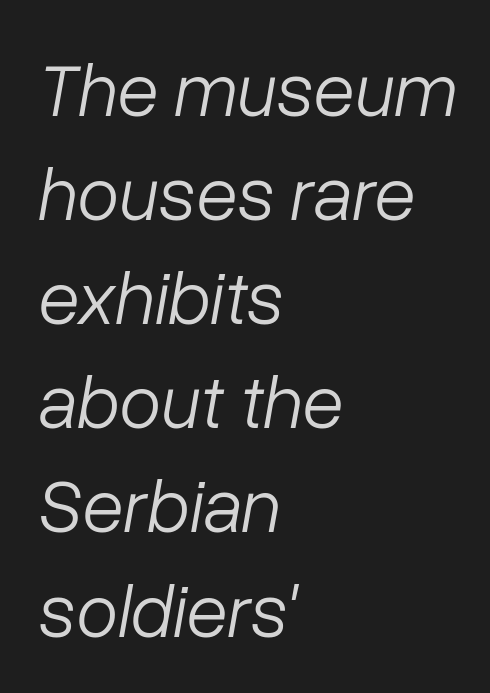
The image shows 76 px light type, italic (leaning right); set left-aligned, normal line spacing (1.37x), normal letter spacing, not underlined; low stroke contrast and a medium x-height.
